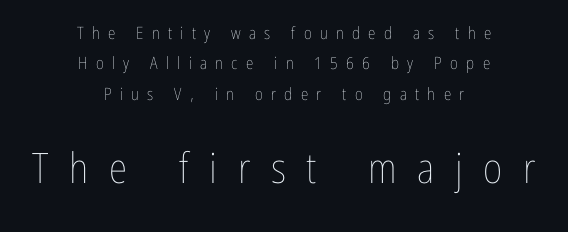
Small over large — that's the arrangement of the two blocks here. The axis of the letterforms is exactly vertical. Glance below the letters and you will spot only blank space. There is plenty of visible air inserted between adjacent glyphs.
